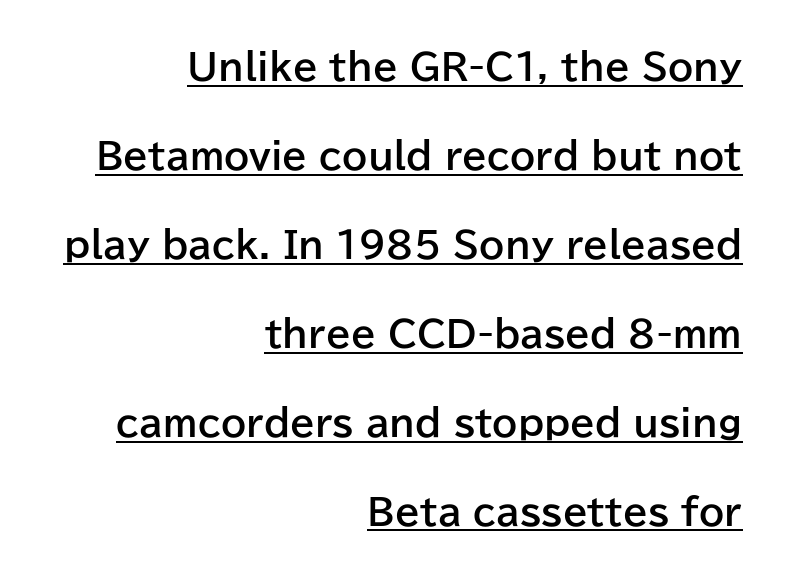
Q: Is the text bold? A: Yes.
Q: Is the text italic (slanted)? A: No, it is upright.
Q: Is the typeface a serif or a sans-serif typeface? A: Sans-serif.
Q: Is the text underlined? A: Yes.
Q: How is the paragraph aligned? A: Right-aligned.
Q: Is the spacing between letters normal or unusually wide? A: Normal.
Q: Is the spacing between lines tight, normal or loose? A: Loose.
Q: Width (condensed, normal, or wide)? A: Normal.
Q: Stroke contrast? A: Low.
Q: x-height? A: Medium.
Q: Monospaced? A: No.
